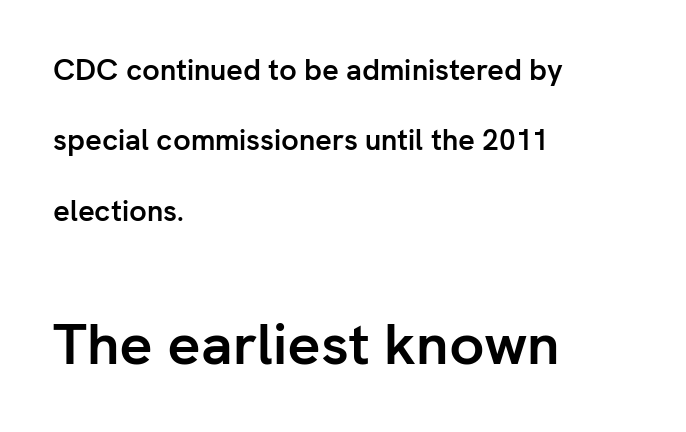
The image shows 58 px semibold sans-serif type, upright; set left-aligned, loose line spacing (2.43x), normal letter spacing, not underlined; the second (bottom) block is 2.0x larger; low stroke contrast and a medium x-height.
